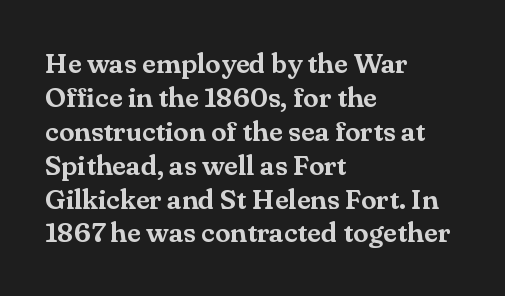
Italic: no, the glyphs are upright roman. One-word summary of the alignment: left. Quick note: underline off. Each letter keeps its own natural width here, so spacing adapts to shape. The characters display serif detailing at their extremities. This rendering leaves character spacing at its baseline value.
